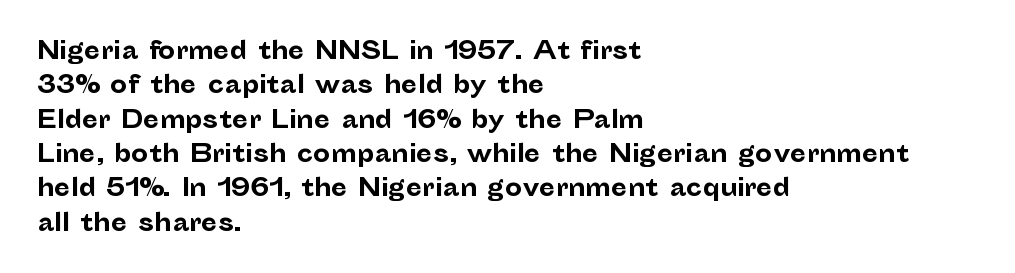
Q: Is the text bold? A: Yes.
Q: Is the text italic (slanted)? A: No, it is upright.
Q: Is the text underlined? A: No.
Q: How is the paragraph aligned? A: Left-aligned.
Q: Is the spacing between letters normal or unusually wide? A: Normal.
Q: Is the spacing between lines tight, normal or loose? A: Normal.
